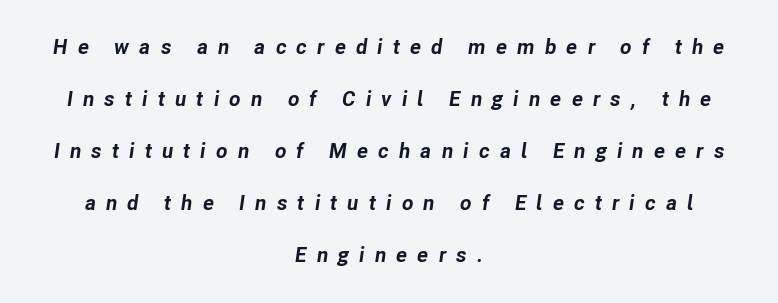
Plain, unruled lines of type. Does the copy run flush right? No — it is centered line by line. Loose tracking; the words dissolve into strings of separated letters. These words are printed bold, with thick strokes throughout.
